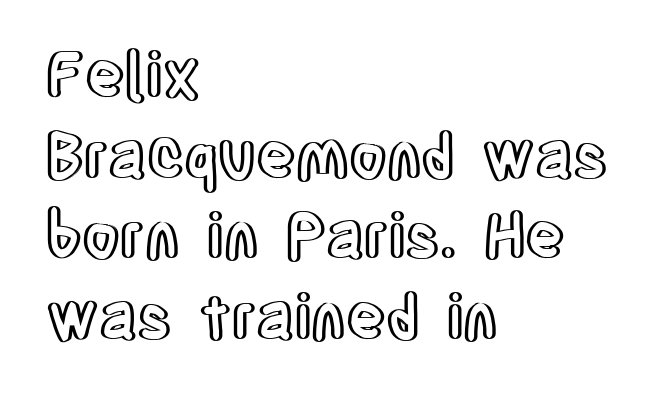
{"italic": "no", "width": "condensed", "x_height": "large", "monospaced": "no", "underline": "no", "align": "left", "line_spacing": "normal", "line_spacing_ratio": 1.32, "letter_spacing": "normal", "letter_spacing_em": 0.0, "glyph_px": 61}
